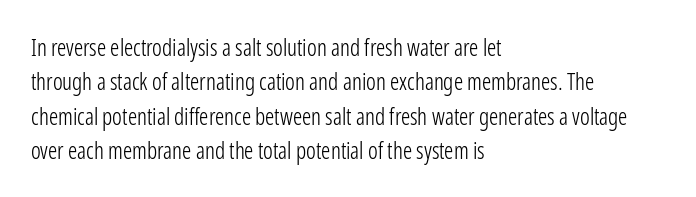
Q: Is the text bold? A: No.
Q: Is the text italic (slanted)? A: No, it is upright.
Q: Is the text underlined? A: No.
Q: How is the paragraph aligned? A: Left-aligned.
Q: Is the spacing between letters normal or unusually wide? A: Normal.
Q: Is the spacing between lines tight, normal or loose? A: Normal.
